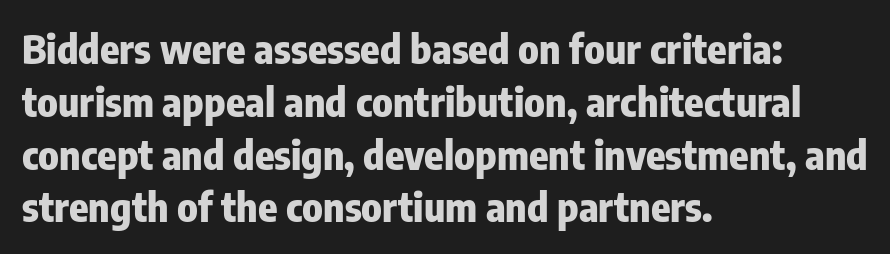
Notice how descenders clear the ascenders below comfortably — that's standard leading. Heavy, bold letterforms. Horizontal alignment here is leftward, the default for most running prose. Look at the bottom of the vertical strokes: they stop flat, with no serifs. Bare-footed words on every line.
